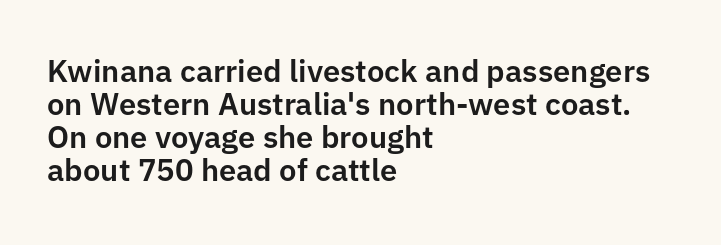
{"serif": "no", "italic": "no", "width": "normal", "stroke_contrast": "low", "x_height": "medium", "monospaced": "no", "underline": "no", "align": "left", "line_spacing": "tight", "line_spacing_ratio": 1.06, "letter_spacing": "normal", "letter_spacing_em": 0.0, "glyph_px": 31}
